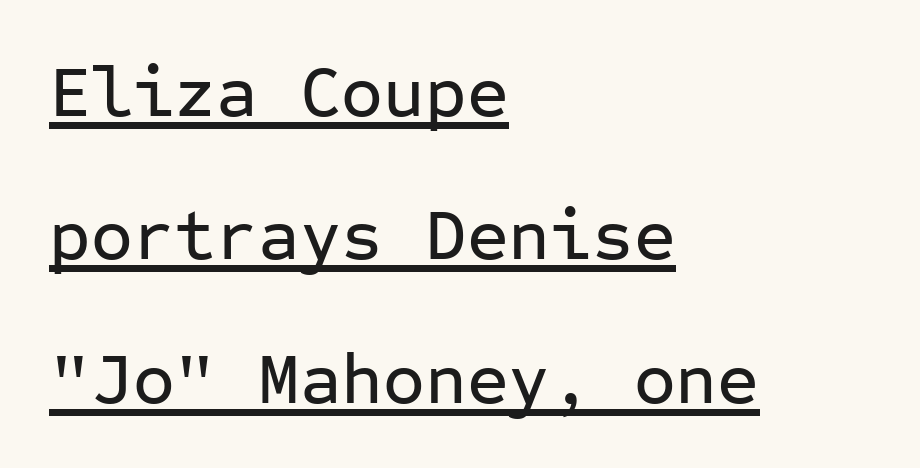
Does the lettering tilt? It doesn't — this is upright. These lines are set flush left with a ragged right edge. Compared with undecorated copy, this sample adds a rule below the words. This rendering leaves character spacing at its baseline value. Each letter, wide or thin by design, is forced into the same width here.
